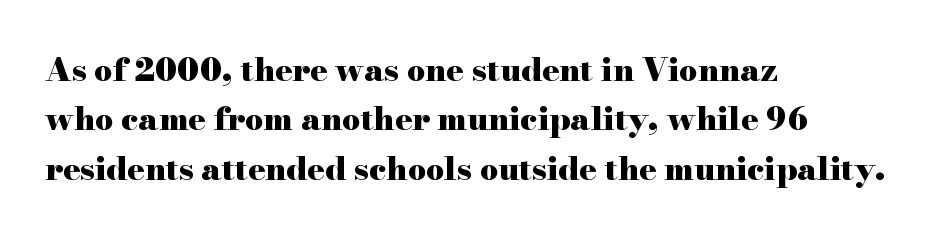
Q: Is the text bold? A: Yes.
Q: Is the text italic (slanted)? A: No, it is upright.
Q: Is the typeface a serif or a sans-serif typeface? A: Serif.
Q: Is the text underlined? A: No.
Q: How is the paragraph aligned? A: Left-aligned.
Q: Is the spacing between letters normal or unusually wide? A: Normal.
Q: Is the spacing between lines tight, normal or loose? A: Normal.
Q: Width (condensed, normal, or wide)? A: Wide.
Q: Stroke contrast? A: High.
Q: x-height? A: Small.
Q: Monospaced? A: No.
